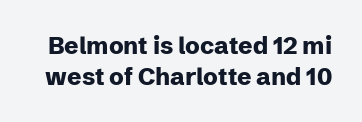
{"italic": "no", "bold": "yes", "underline": "no", "line_spacing": "normal", "line_spacing_ratio": 1.29, "letter_spacing": "normal", "letter_spacing_em": 0.0, "glyph_px": 24}
